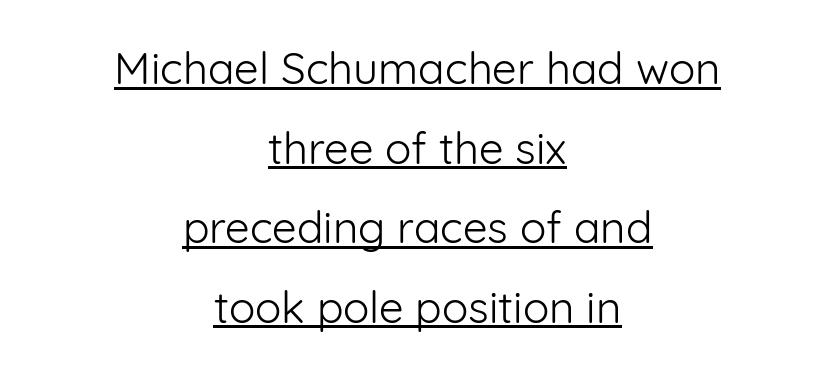
Nope, no serifs anywhere on these letters. The lettering stays uniformly vertical, giving the passage a roman look. This is underlined copy, the kind a proofreader might mark for attention. If you folded the block vertically in half, each line would mirror itself in length.
